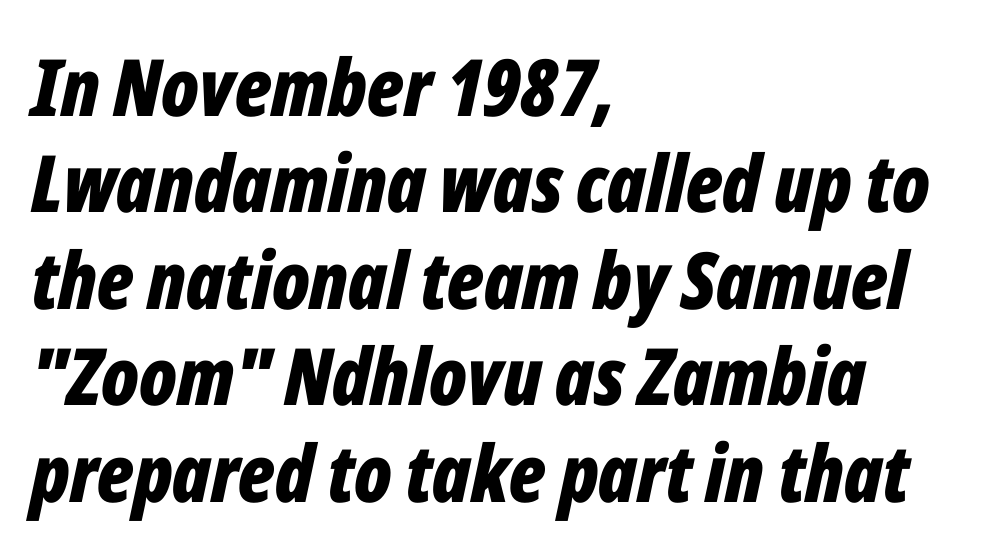
The image shows 79 px bold, condensed type, italic (leaning right); set left-aligned, line spacing 1.22x, normal letter spacing, not underlined; low stroke contrast and a medium x-height.
